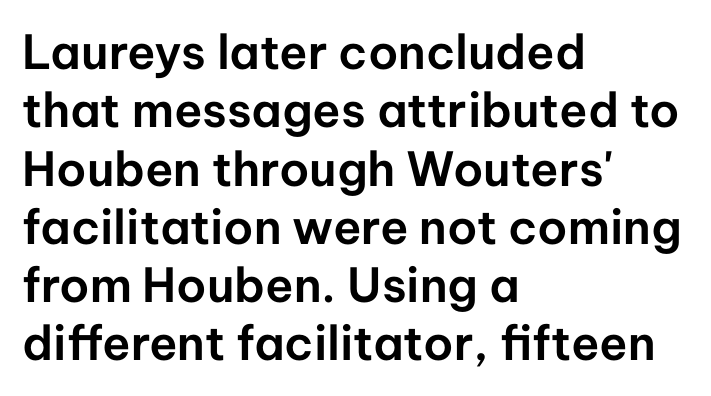
Is there any slant? The stems are plumb. This sample uses plain, unmodified letter spacing. You can tell from the bare stems that sans-serif type was used. If you drew a ruler down the left edge, every line would touch it.
